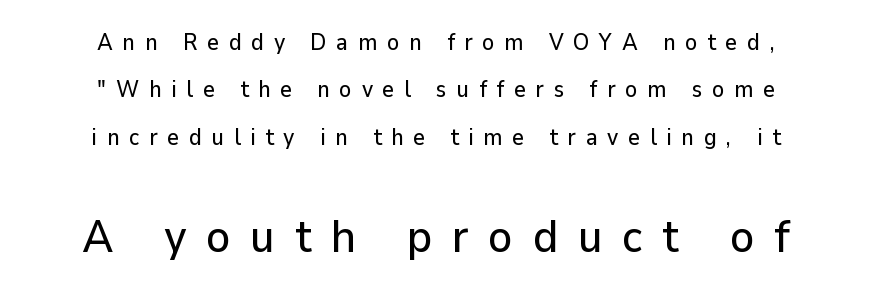
{"serif": "no", "italic": "no", "width": "normal", "stroke_contrast": "low", "x_height": "medium", "monospaced": "no", "underline": "no", "align": "center", "line_spacing": "loose", "line_spacing_ratio": 2.06, "letter_spacing": "wide", "letter_spacing_em": 0.42, "larger_block": "second", "size_ratio": 2.0, "glyph_px": 46}
